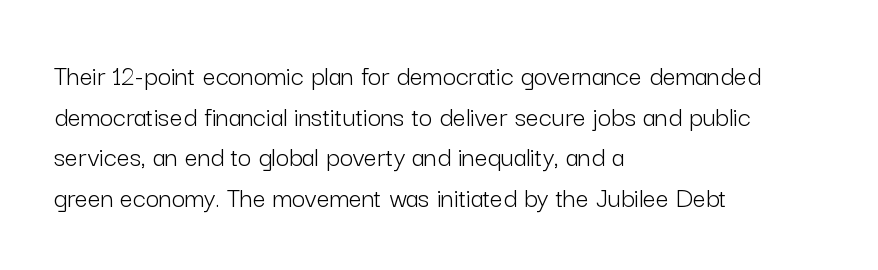
Left-aligned paragraph, ragged on the right. In terms of letterform style, serifs are entirely absent. The font is comparable to plain body text, perhaps lighter. Do the letters lean? They stand straight. Here the designer chose a conventional face with non-uniform glyph widths. A clean baseline with only descenders dipping below it.
